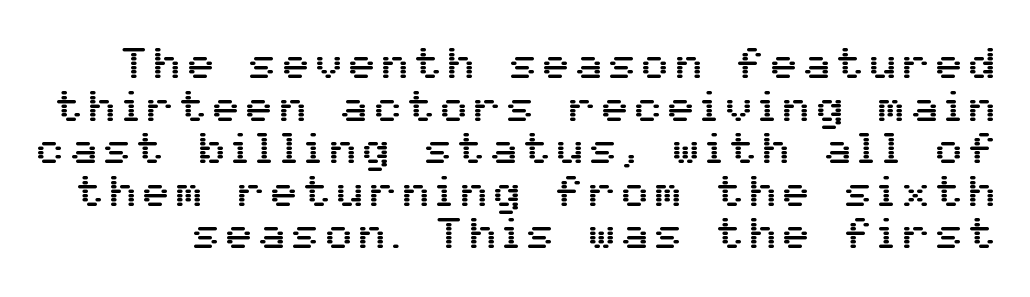
Regarding leading, the lines here are crowded together. Posture: straight, roman, zero tilt. Each letter keeps its own natural width here, so spacing adapts to shape. This rendering features lettering with no underline. The rendering shows plain stroke endings on the letterforms — a sans-serif design.
